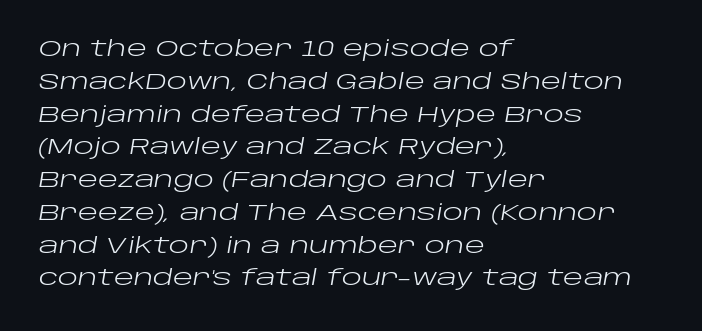
{"italic": "yes", "lean": "right", "slant_degrees": 10, "bold": "no", "underline": "no", "align": "left", "line_spacing": "normal", "line_spacing_ratio": 1.56, "letter_spacing": "normal", "letter_spacing_em": 0.0, "glyph_px": 21}
